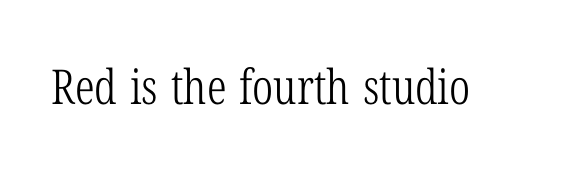
The image shows 48 px light, condensed serif type, upright; set normal letter spacing, not underlined; low stroke contrast and a medium x-height.
